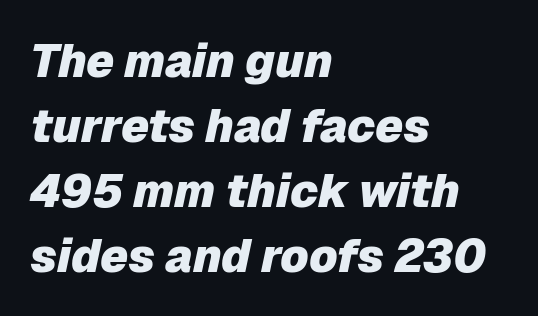
Only glyphs here, with clear space below each row. The lines in this sample share a left origin and differ only in where they stop. When letters slant like this, we call the style italic. Line spacing here is normal. These lines are rendered in a variable-pitch font.
